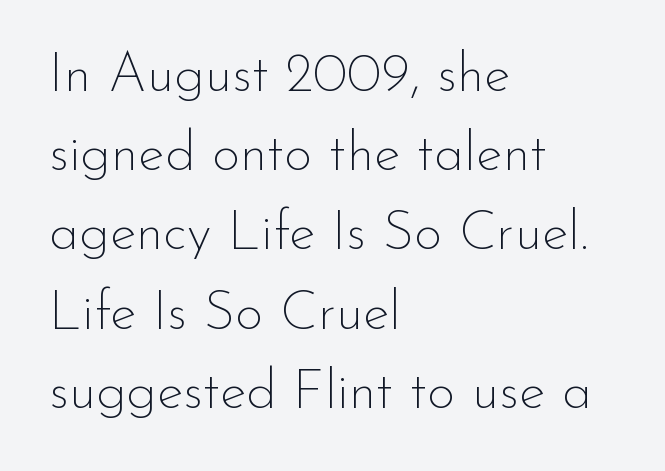
The block of text has a typical density, with ordinary space between rows. Descenders hang freely into open space. The face used here is proportionally spaced, like ordinary book or web type. Observe the absence of serifs on each vertical stroke in this sample. This sample uses an upright cut, with every glyph sitting square on the baseline.
